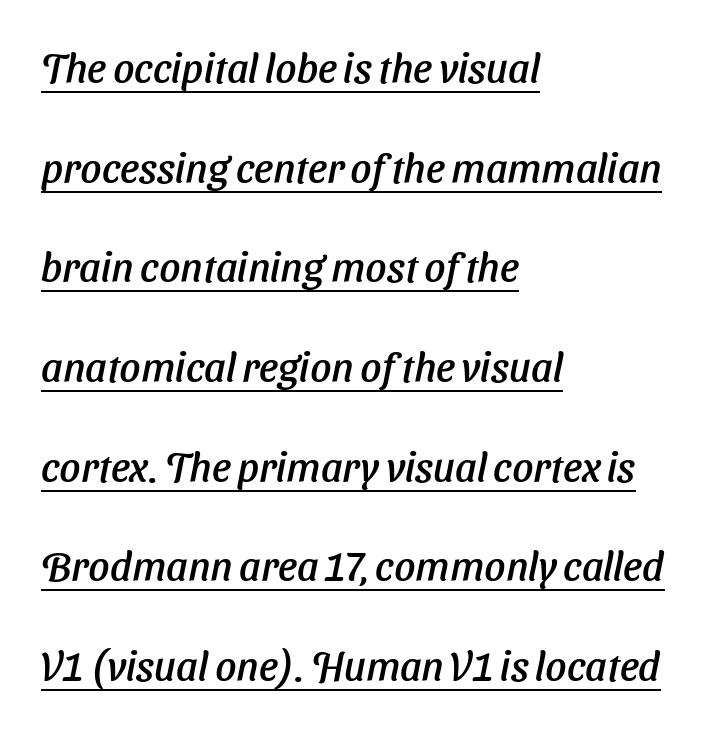
The image shows 41 px text type; set left-aligned, loose line spacing (2.43x), normal letter spacing, underlined; low stroke contrast and a medium x-height.
